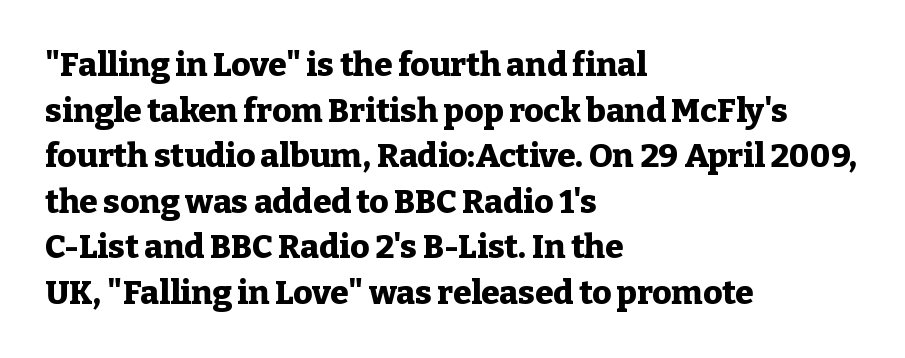
{"serif": "yes", "italic": "no", "bold": "yes", "weight": "heavy", "width": "normal", "stroke_contrast": "low", "x_height": "medium", "monospaced": "no", "underline": "no", "align": "left", "line_spacing": "normal", "line_spacing_ratio": 1.38, "letter_spacing": "normal", "letter_spacing_em": 0.0, "glyph_px": 33}
